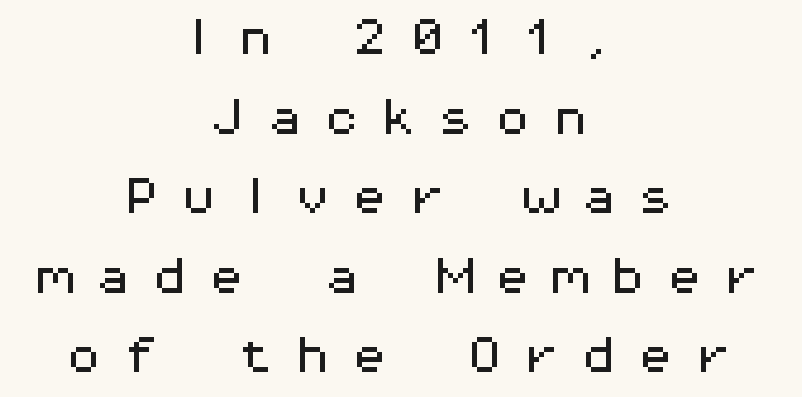
Q: Is the text italic (slanted)? A: No, it is upright.
Q: Is the typeface a serif or a sans-serif typeface? A: Sans-serif.
Q: Is the text underlined? A: No.
Q: How is the paragraph aligned? A: Centered.
Q: Is the spacing between letters normal or unusually wide? A: Unusually wide.
Q: Is the spacing between lines tight, normal or loose? A: Loose.
Q: Width (condensed, normal, or wide)? A: Wide.
Q: Stroke contrast? A: Medium.
Q: x-height? A: Medium.
Q: Monospaced? A: Yes.
